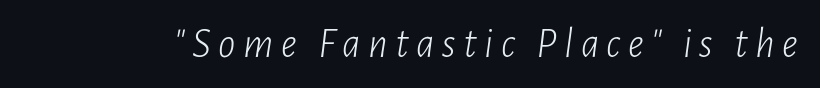
Q: Is the text bold? A: No.
Q: Is the text italic (slanted)? A: Yes, it leans right by about 7 degrees.
Q: Is the text underlined? A: No.
Q: Width (condensed, normal, or wide)? A: Condensed.
Q: Stroke contrast? A: Low.
Q: x-height? A: Medium.
Q: Monospaced? A: No.
